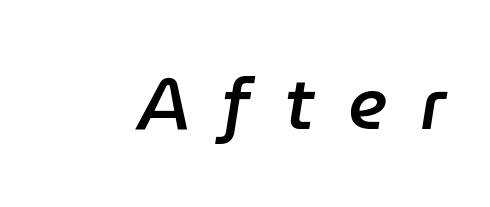
Q: Is the text bold? A: Semi-bold.
Q: Is the text italic (slanted)? A: Yes, it leans right by about 9 degrees.
Q: Is the text underlined? A: No.
Q: Is the spacing between letters normal or unusually wide? A: Unusually wide.
Q: Width (condensed, normal, or wide)? A: Normal.
Q: Stroke contrast? A: Low.
Q: x-height? A: Medium.
Q: Monospaced? A: No.
